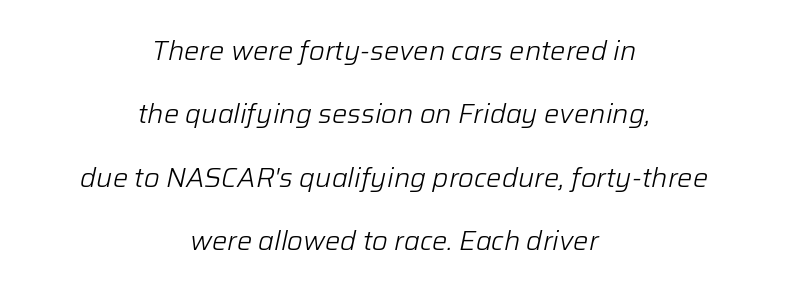
Letters rest on an invisible, unmarked baseline. The font's italic variant was chosen for this text. The cut favours lightness, reaching ordinary text weight at its darkest. Leading is clearly above the norm, producing a sparse column.
